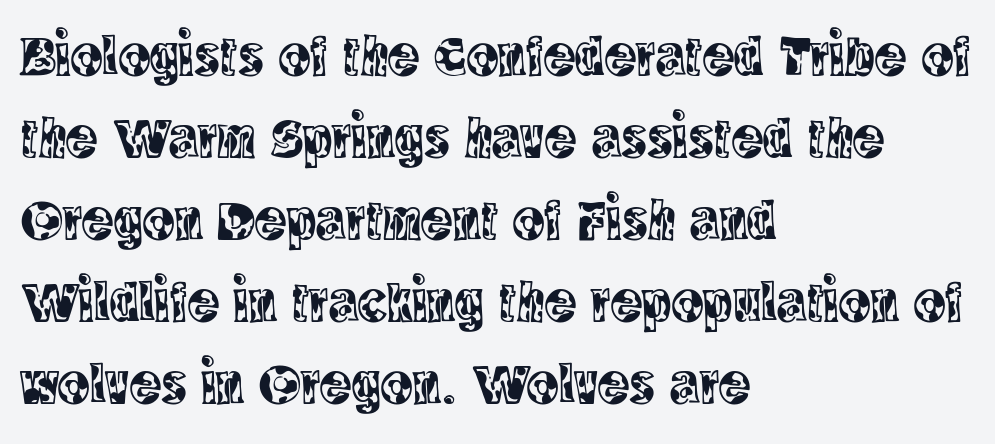
Q: Is the text italic (slanted)? A: No, it is upright.
Q: Is the typeface a serif or a sans-serif typeface? A: Serif.
Q: Is the text underlined? A: No.
Q: How is the paragraph aligned? A: Left-aligned.
Q: Is the spacing between letters normal or unusually wide? A: Normal.
Q: Is the spacing between lines tight, normal or loose? A: Normal.
Q: Width (condensed, normal, or wide)? A: Condensed.
Q: x-height? A: Large.
Q: Monospaced? A: No.
